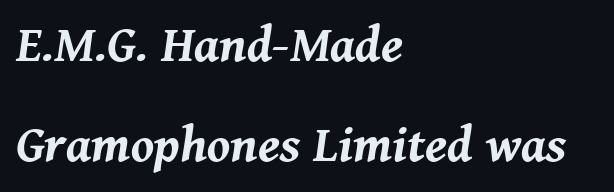
The letters are slanted; this is an italic face. Every row of glyphs begins at an identical x-position on the left. I'd describe the lettering as bold — thick and assertive. Lines of text with bare space underneath. A typesetter would call this proportional, since set widths differ per character.
